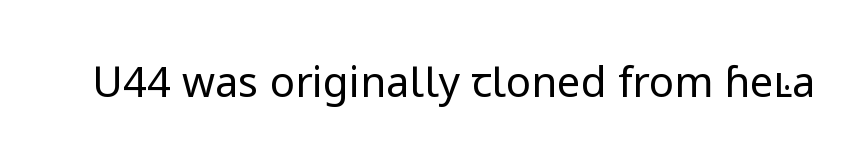
Q: Is the text bold? A: No.
Q: Is the text italic (slanted)? A: No, it is upright.
Q: Is the typeface a serif or a sans-serif typeface? A: Sans-serif.
Q: Is the text underlined? A: No.
Q: Is the spacing between letters normal or unusually wide? A: Normal.
Q: Width (condensed, normal, or wide)? A: Normal.
Q: Stroke contrast? A: Low.
Q: x-height? A: Medium.
Q: Monospaced? A: No.
